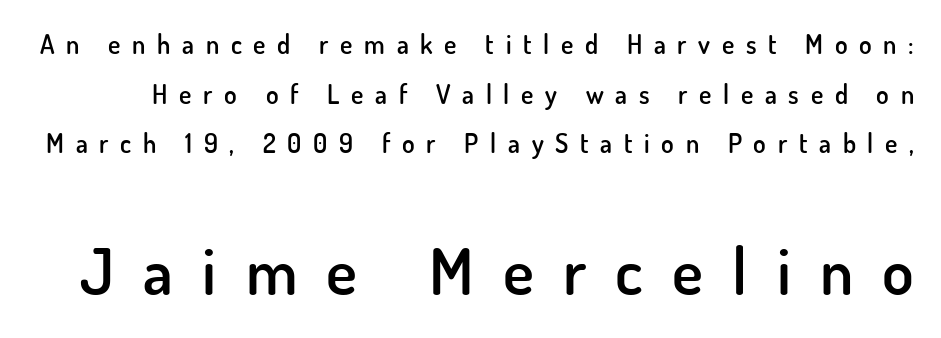
Q: Is the text bold? A: Semi-bold.
Q: Is the text italic (slanted)? A: No, it is upright.
Q: Is the typeface a serif or a sans-serif typeface? A: Sans-serif.
Q: Is the text underlined? A: No.
Q: Is the spacing between letters normal or unusually wide? A: Unusually wide.
Q: Is the spacing between lines tight, normal or loose? A: Loose.
Q: Which block of text is set in a larger size, the first (top) or the second (bottom)? A: The second (bottom) one.
Q: Width (condensed, normal, or wide)? A: Normal.
Q: Stroke contrast? A: Low.
Q: x-height? A: Small.
Q: Monospaced? A: No.
